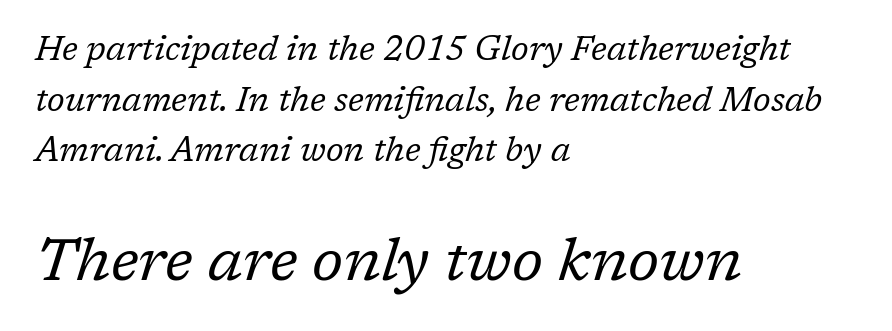
{"serif": "yes", "italic": "yes", "lean": "right", "slant_degrees": 17, "bold": "no", "weight": "regular", "width": "normal", "stroke_contrast": "low", "x_height": "medium", "monospaced": "no", "underline": "no", "align": "left", "line_spacing": "normal", "line_spacing_ratio": 1.49, "letter_spacing": "normal", "letter_spacing_em": 0.0, "larger_block": "second", "size_ratio": 1.76, "glyph_px": 60}
